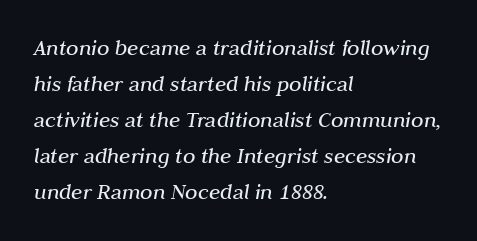
{"italic": "yes", "lean": "right", "slant_degrees": 10, "bold": "no", "underline": "no", "align": "left", "line_spacing": "normal", "line_spacing_ratio": 1.57, "letter_spacing": "normal", "letter_spacing_em": 0.0, "glyph_px": 23}
